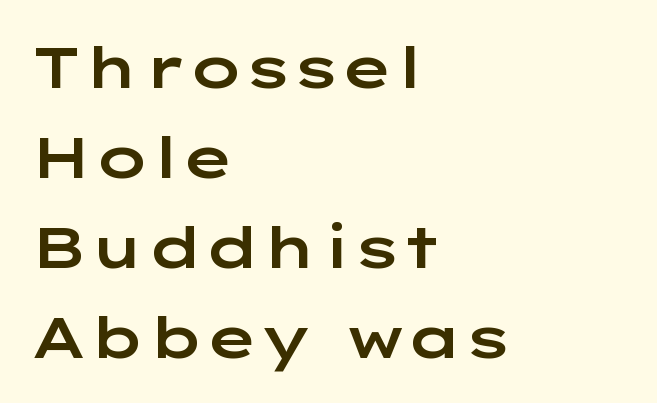
{"serif": "no", "italic": "no", "width": "wide", "stroke_contrast": "low", "x_height": "medium", "monospaced": "no", "underline": "no", "align": "left", "line_spacing": "normal", "line_spacing_ratio": 1.55, "letter_spacing": "normal", "letter_spacing_em": 0.0, "glyph_px": 58}
